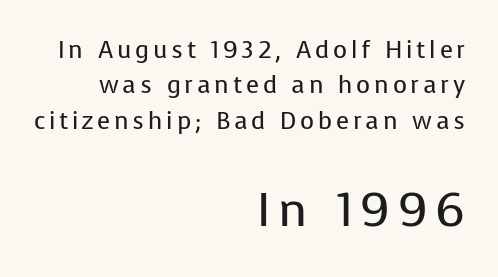
Does the type have serifs? No, each stem ends abruptly. The vertical gap from one line to the next is medium. The typesetting does not lean heavy: it is not bold. The letters in the lower block stand taller than those in the block above.
